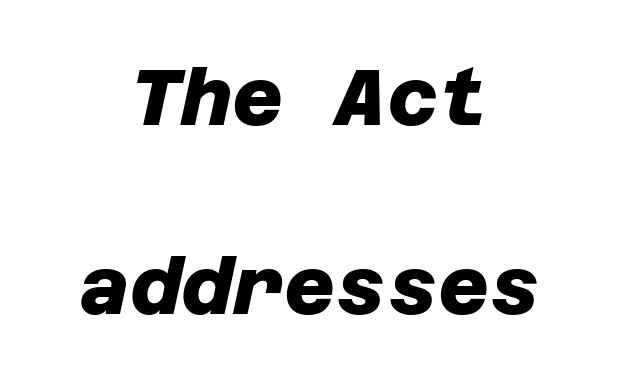
Q: Is the text bold? A: Yes.
Q: Is the typeface a serif or a sans-serif typeface? A: Sans-serif.
Q: Is the text underlined? A: No.
Q: How is the paragraph aligned? A: Centered.
Q: Is the spacing between letters normal or unusually wide? A: Normal.
Q: Is the spacing between lines tight, normal or loose? A: Loose.
Q: Width (condensed, normal, or wide)? A: Normal.
Q: Stroke contrast? A: Low.
Q: x-height? A: Large.
